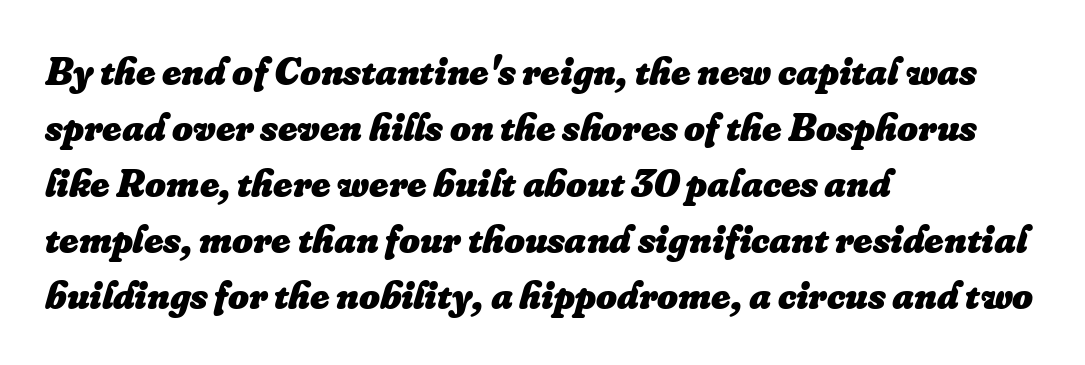
Spacing verdict: proportional, widths tailored to each character. The passage is arranged the way most books set body copy — flush left. The letters are bold, with thick, heavy strokes. Students, note that the glyphs here touch the page at normal intervals. Interline gaps are of average width in this sample.
